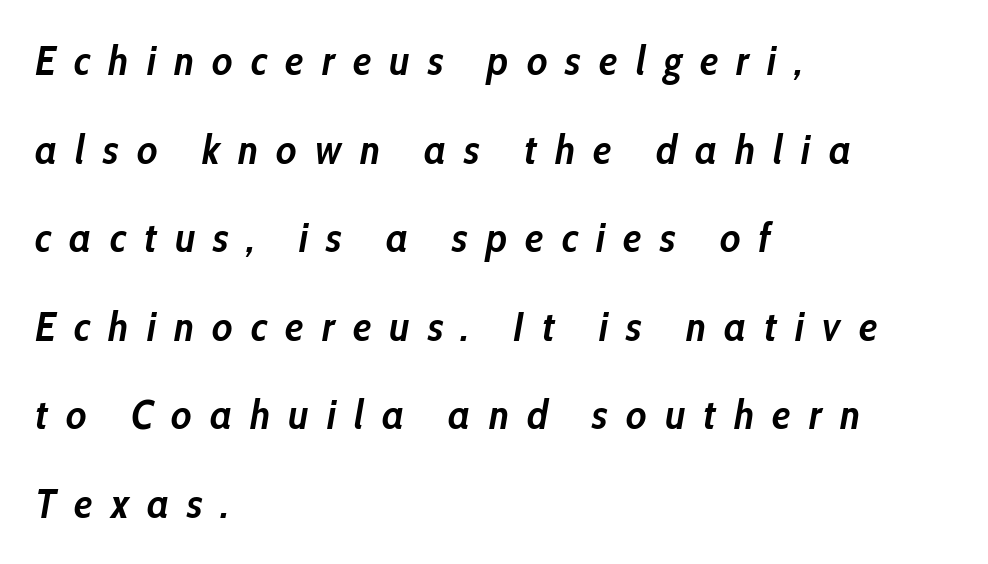
The image shows 41 px semibold, condensed type, italic (leaning right); set left-aligned, loose line spacing (2.16x), unusually wide letter spacing (+0.44 em), not underlined; low stroke contrast and a medium x-height.
